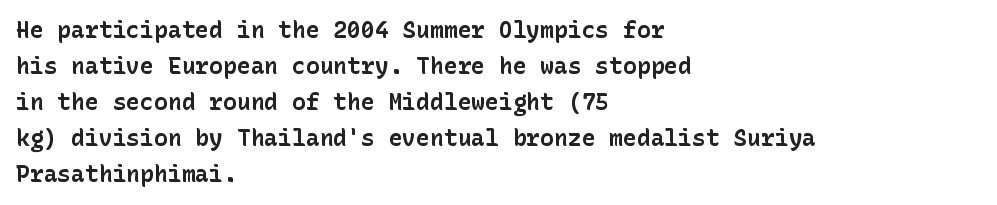
Q: Is the text bold? A: Yes.
Q: Is the text italic (slanted)? A: No, it is upright.
Q: Is the text underlined? A: No.
Q: How is the paragraph aligned? A: Left-aligned.
Q: Is the spacing between letters normal or unusually wide? A: Normal.
Q: Is the spacing between lines tight, normal or loose? A: Normal.
